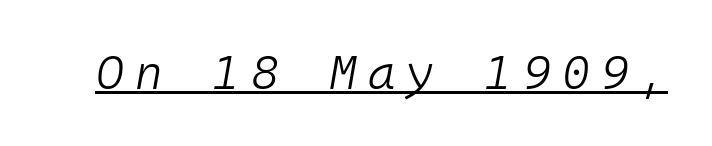
This sample has the even, mechanical cadence of fixed-width lettering. Looks like someone drew a line under every word here. Summary of weight: not heavy and not bold. Italic? Definitely — the glyphs are oblique. A typesetter would call this heavily tracked-out type.
